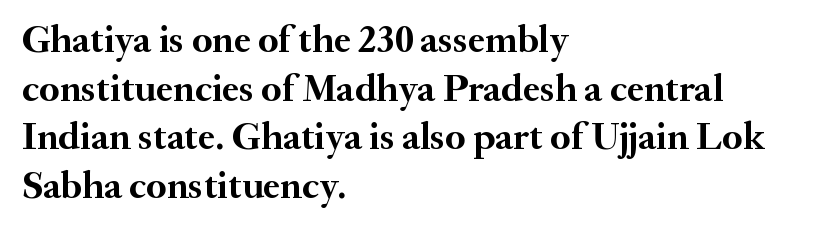
{"serif": "yes", "italic": "no", "bold": "yes", "weight": "semibold", "width": "normal", "stroke_contrast": "medium", "x_height": "small", "monospaced": "no", "underline": "no", "align": "left", "line_spacing": "normal", "line_spacing_ratio": 1.25, "letter_spacing": "normal", "letter_spacing_em": 0.0, "glyph_px": 39}
